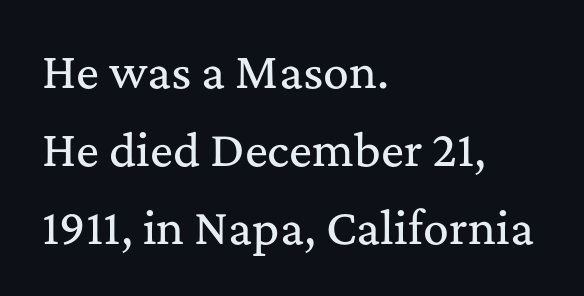
The image shows 43 px serif type, upright; set left-aligned, line spacing 1.81x, normal letter spacing, not underlined; medium stroke contrast and a medium x-height.
